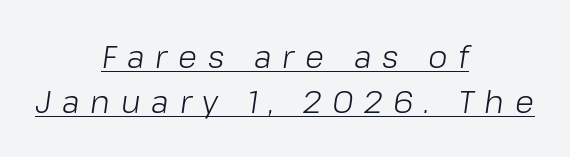
{"italic": "yes", "lean": "right", "slant_degrees": 8, "bold": "no", "weight": "light", "width": "normal", "stroke_contrast": "low", "x_height": "medium", "monospaced": "no", "underline": "yes", "align": "center", "line_spacing": "normal", "line_spacing_ratio": 1.46, "letter_spacing": "wide", "letter_spacing_em": 0.35, "glyph_px": 31}
